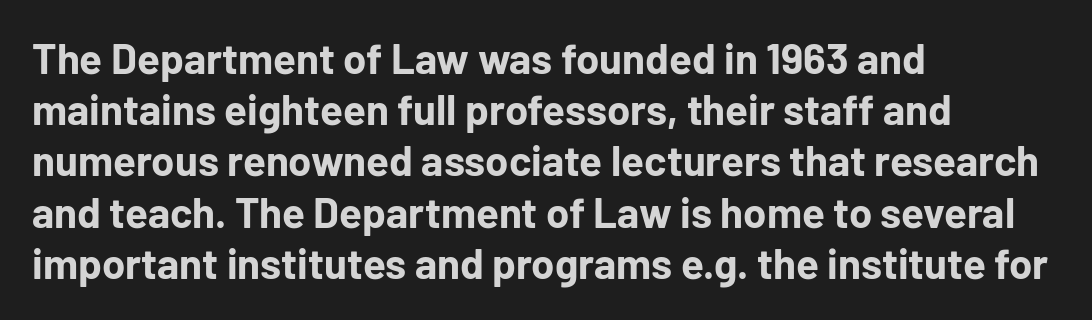
The passage is arranged the way most books set body copy — flush left. Nobody drew a line under any word here. Summary of weight: heavy, a full bold. Typographically, this falls in the sans-serif category. Italic? Not at all — the glyphs are vertical.
